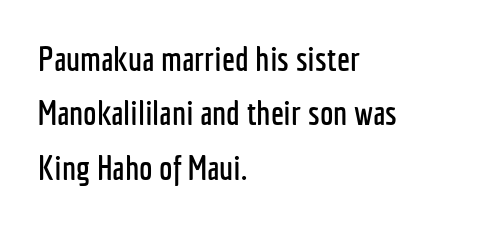
{"serif": "no", "italic": "no", "width": "condensed", "stroke_contrast": "low", "x_height": "medium", "monospaced": "no", "underline": "no", "align": "left", "line_spacing": "normal", "line_spacing_ratio": 1.6, "letter_spacing": "normal", "letter_spacing_em": 0.0, "glyph_px": 34}
